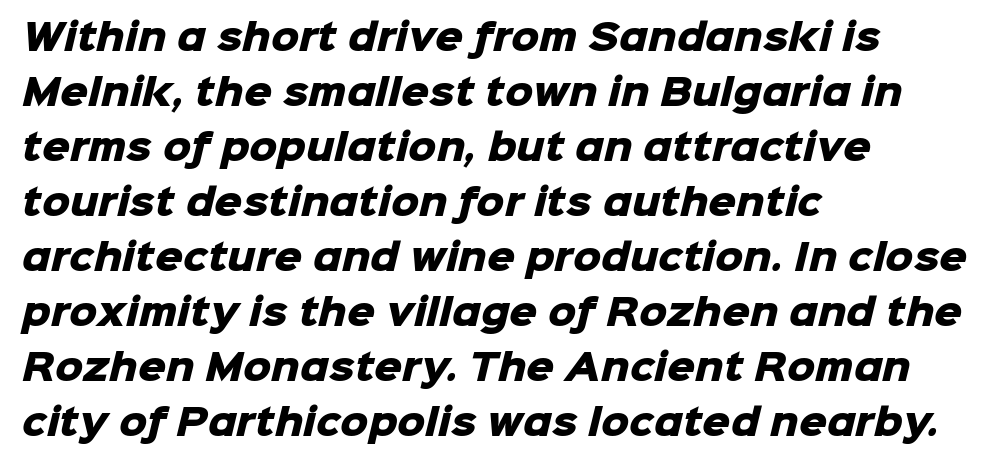
The image shows 35 px heavy sans-serif type; set left-aligned, normal line spacing (1.57x), normal letter spacing, not underlined; low stroke contrast and a medium x-height.
